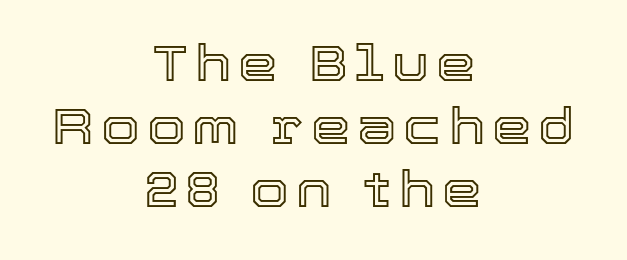
{"italic": "no", "width": "normal", "x_height": "medium", "monospaced": "no", "underline": "no", "align": "center", "line_spacing": "normal", "line_spacing_ratio": 1.26, "glyph_px": 50}
